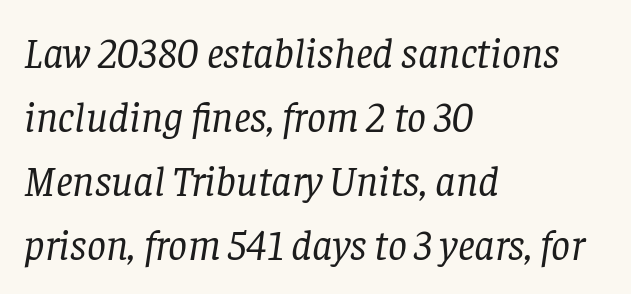
The image shows 42 px regular-weight serif type, italic (leaning right); set left-aligned, normal line spacing (1.52x), normal letter spacing, not underlined; low stroke contrast and a large x-height.
